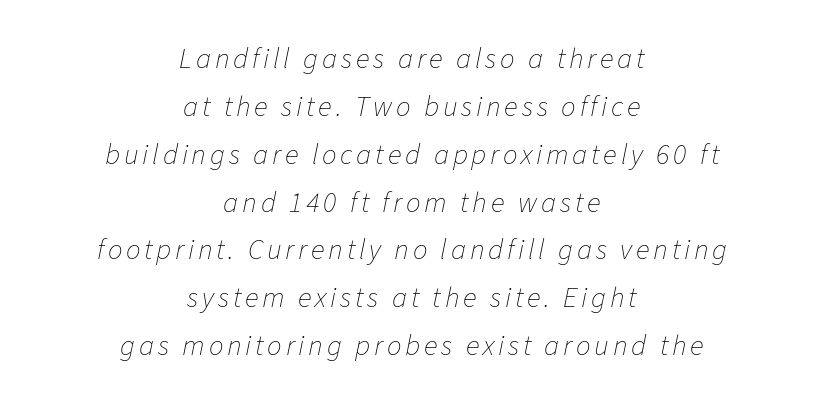
The image shows 29 px thin type, italic (leaning right); set centered, normal line spacing (1.65x), not underlined; low stroke contrast and a medium x-height.
